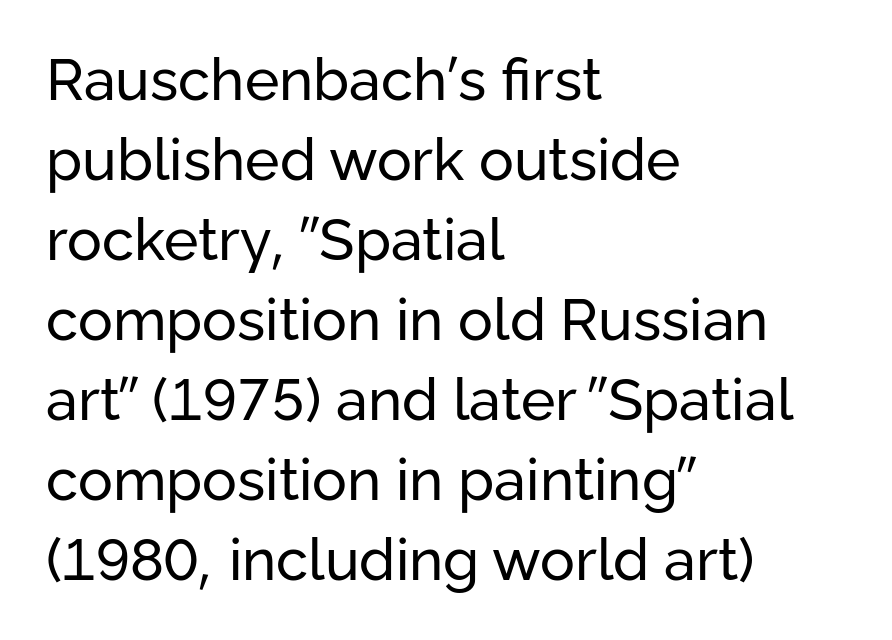
{"serif": "no", "italic": "no", "bold": "no", "weight": "regular", "width": "normal", "stroke_contrast": "low", "x_height": "medium", "monospaced": "no", "underline": "no", "align": "left", "line_spacing": "normal", "line_spacing_ratio": 1.38, "letter_spacing": "normal", "letter_spacing_em": 0.0, "glyph_px": 58}
